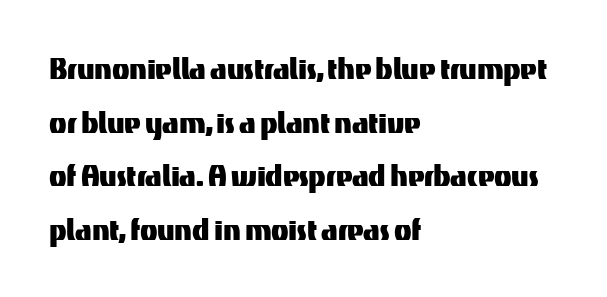
{"serif": "no", "italic": "no", "width": "normal", "stroke_contrast": "medium", "x_height": "medium", "monospaced": "no", "underline": "no", "align": "left", "line_spacing": "normal", "line_spacing_ratio": 1.49, "letter_spacing": "normal", "letter_spacing_em": 0.0, "glyph_px": 36}
